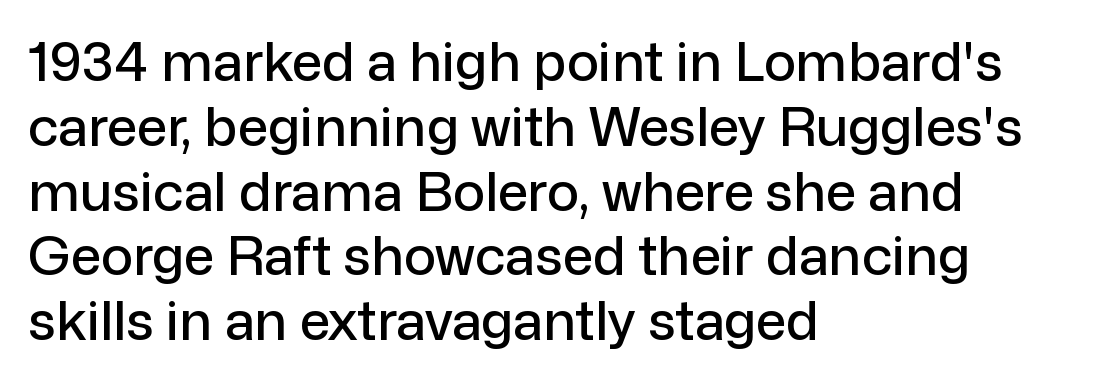
The image shows 54 px sans-serif type, upright; set left-aligned, line spacing 1.2x, normal letter spacing, not underlined; low stroke contrast and a medium x-height.
